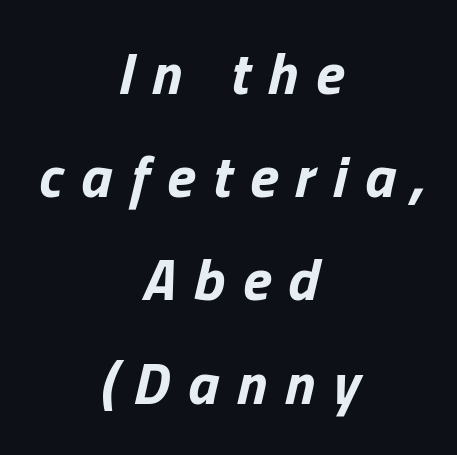
{"italic": "yes", "lean": "right", "slant_degrees": 13, "bold": "yes", "weight": "bold", "width": "normal", "stroke_contrast": "low", "x_height": "medium", "monospaced": "no", "underline": "no", "align": "center", "line_spacing_ratio": 1.75, "letter_spacing": "wide", "letter_spacing_em": 0.3, "glyph_px": 59}
